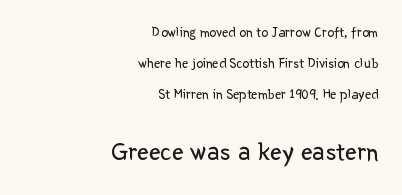
The image shows 26 px text type, upright; set right-aligned, loose line spacing (2.23x), normal letter spacing, not underlined; the second (bottom) block is 1.86x larger.
